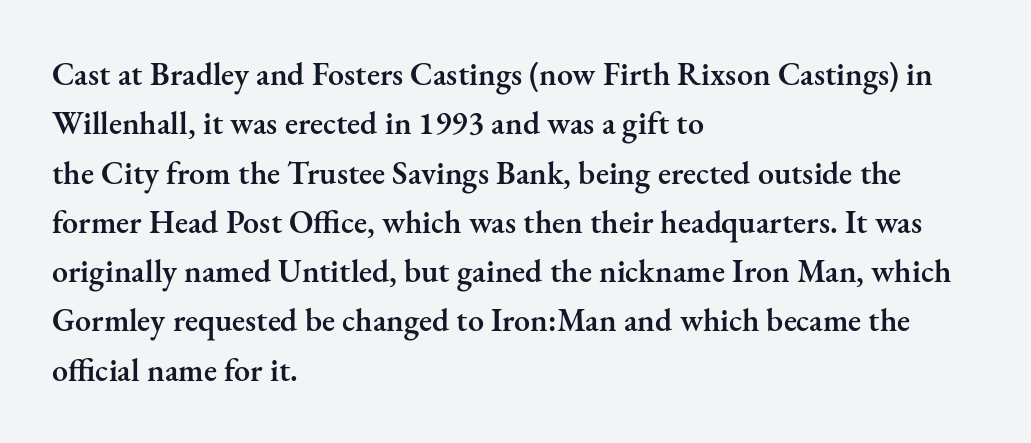
You could not count columns in this text — the font is proportionally spaced. The strip under each line holds only bare page. Summary of vertical rhythm: regular, with standard interline spacing. The letters are semibold — heavier than regular but short of a full bold. Observe the serifs anchoring each vertical stroke in this sample. How are the letters spaced? Ordinarily, with no added tracking.
